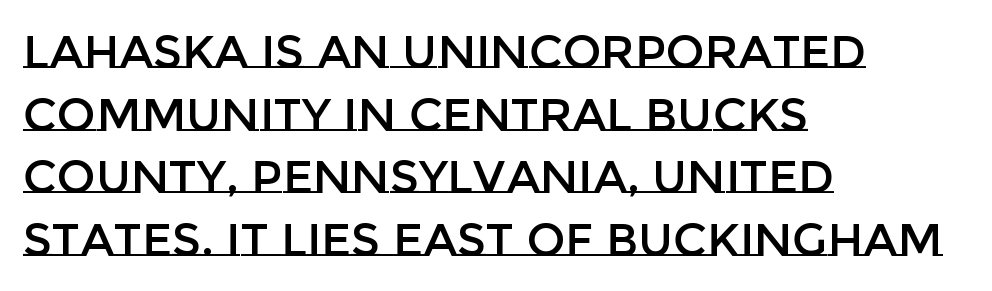
{"italic": "no", "width": "normal", "stroke_contrast": "low", "x_height": "large", "monospaced": "no", "underline": "no", "align": "left", "line_spacing": "normal", "line_spacing_ratio": 1.36, "letter_spacing": "normal", "letter_spacing_em": 0.0, "glyph_px": 46}
